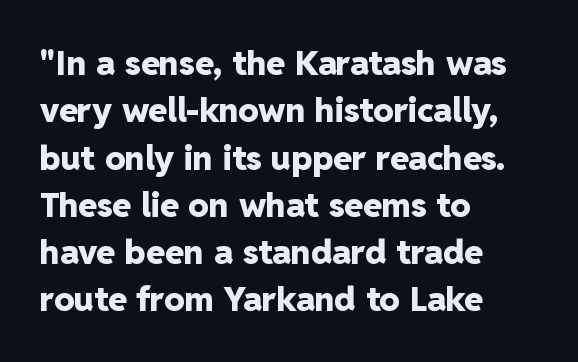
The image shows 34 px heavy sans-serif type, upright; set left-aligned, normal line spacing (1.39x), normal letter spacing, not underlined; low stroke contrast and a medium x-height.
